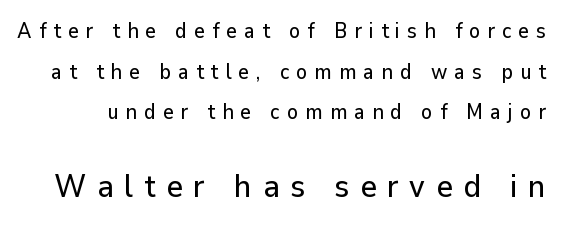
Q: Is the text italic (slanted)? A: No, it is upright.
Q: Is the typeface a serif or a sans-serif typeface? A: Sans-serif.
Q: Is the text underlined? A: No.
Q: Is the spacing between letters normal or unusually wide? A: Unusually wide.
Q: Is the spacing between lines tight, normal or loose? A: Loose.
Q: Which block of text is set in a larger size, the first (top) or the second (bottom)? A: The second (bottom) one.
Q: Width (condensed, normal, or wide)? A: Normal.
Q: Stroke contrast? A: Low.
Q: x-height? A: Medium.
Q: Monospaced? A: No.
